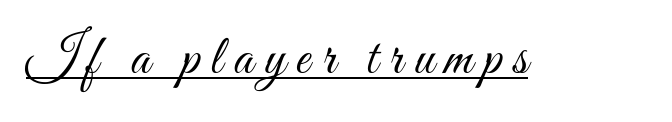
{"bold": "no", "weight": "light", "width": "condensed", "stroke_contrast": "medium", "x_height": "small", "monospaced": "no", "underline": "yes", "letter_spacing": "wide", "letter_spacing_em": 0.2, "glyph_px": 55}
